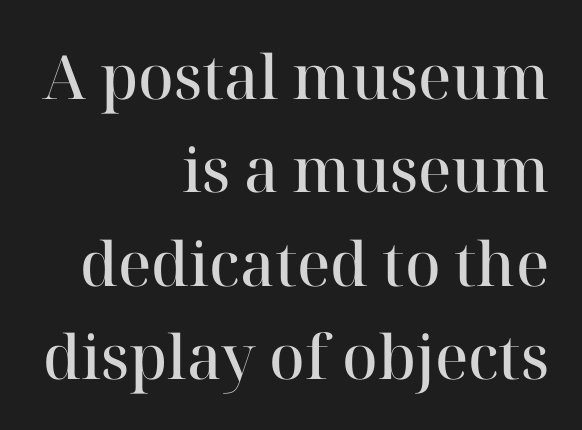
Underlining? Definitely not there. The passage shown stacks its lines at a standard gap. Is the letter spacing exaggerated? No — it looks like the ordinary default. Each letter keeps its own natural width here, so spacing adapts to shape.
